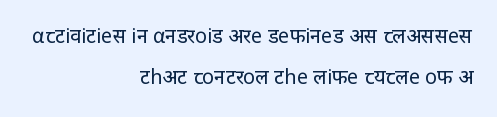
The image shows 20 px text type, upright; set right-aligned, loose line spacing (2.05x), normal letter spacing, not underlined.
